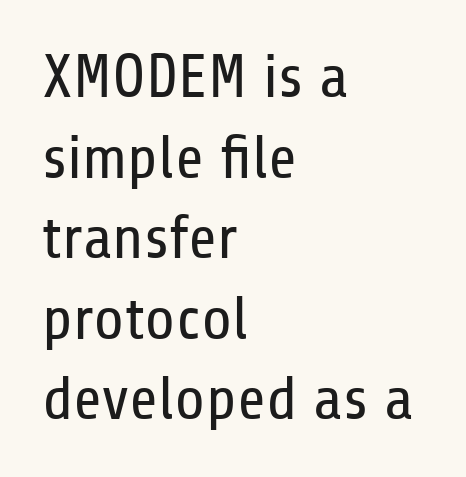
Q: Is the text bold? A: No.
Q: Is the text italic (slanted)? A: No, it is upright.
Q: Is the typeface a serif or a sans-serif typeface? A: Sans-serif.
Q: Is the text underlined? A: No.
Q: How is the paragraph aligned? A: Left-aligned.
Q: Is the spacing between letters normal or unusually wide? A: Normal.
Q: Is the spacing between lines tight, normal or loose? A: Normal.
Q: Width (condensed, normal, or wide)? A: Condensed.
Q: Stroke contrast? A: Low.
Q: x-height? A: Medium.
Q: Monospaced? A: No.
